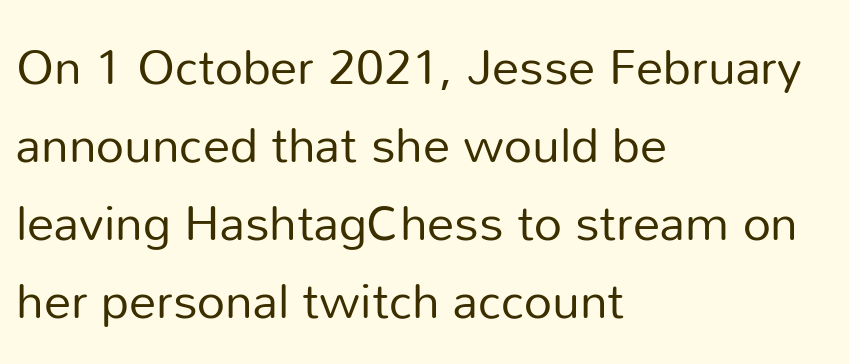
{"serif": "no", "italic": "no", "bold": "no", "weight": "regular", "width": "normal", "stroke_contrast": "low", "x_height": "medium", "monospaced": "no", "underline": "no", "align": "left", "line_spacing": "normal", "line_spacing_ratio": 1.59, "letter_spacing": "normal", "letter_spacing_em": 0.0, "glyph_px": 49}
